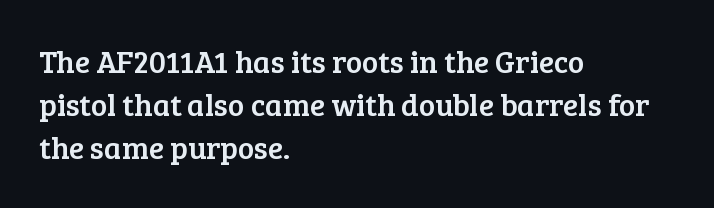
{"serif": "yes", "italic": "no", "width": "normal", "stroke_contrast": "low", "x_height": "medium", "monospaced": "no", "underline": "no", "align": "left", "line_spacing": "normal", "line_spacing_ratio": 1.39, "letter_spacing": "normal", "letter_spacing_em": 0.0, "glyph_px": 31}
